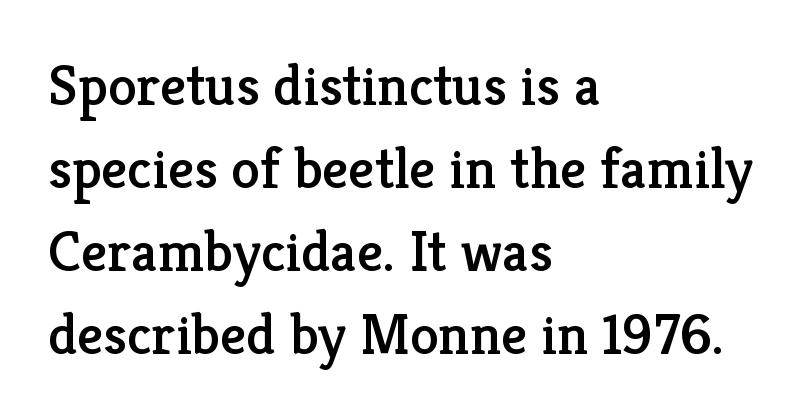
Q: Is the text italic (slanted)? A: No, it is upright.
Q: Is the typeface a serif or a sans-serif typeface? A: Serif.
Q: Is the text underlined? A: No.
Q: How is the paragraph aligned? A: Left-aligned.
Q: Is the spacing between letters normal or unusually wide? A: Normal.
Q: Is the spacing between lines tight, normal or loose? A: Normal.
Q: Width (condensed, normal, or wide)? A: Normal.
Q: Stroke contrast? A: Low.
Q: x-height? A: Medium.
Q: Monospaced? A: No.
